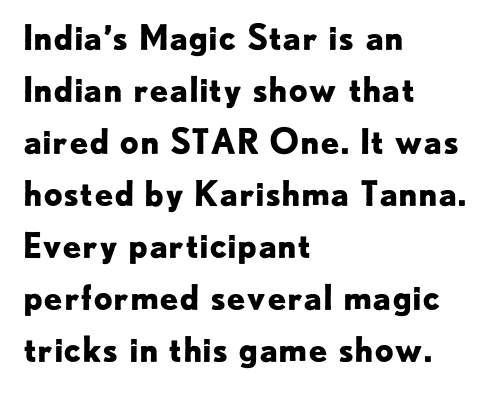
Proportional: the letters do not fall into vertical columns. Line starts are locked; line ends wander. Pretty heavy lettering here — definitely bold. The face used here is a sans, in the tradition of grotesques and geometrics. The designer left line spacing at the default.
